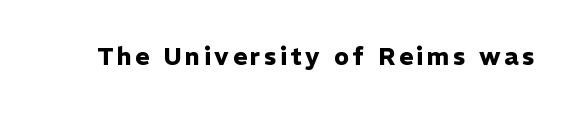
{"italic": "no", "bold": "yes", "underline": "no", "glyph_px": 24}
